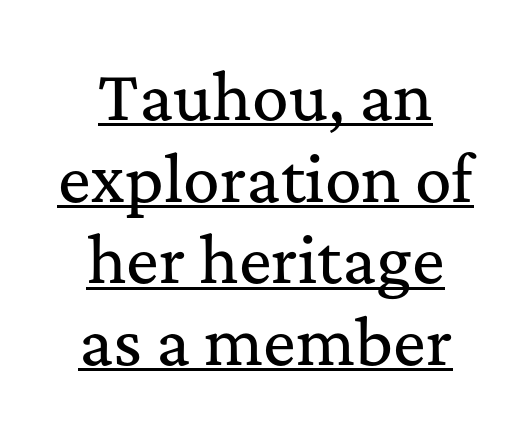
The image shows 61 px serif type, upright; set centered, normal line spacing (1.34x), normal letter spacing, underlined; medium stroke contrast and a medium x-height.
